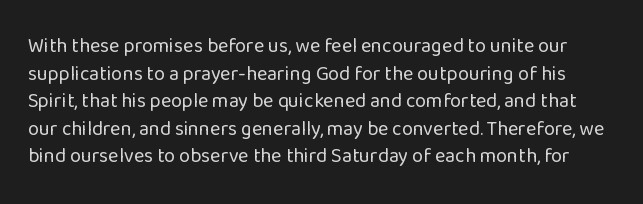
The image shows 20 px text type, upright; set normal line spacing (1.38x), normal letter spacing, not underlined.
